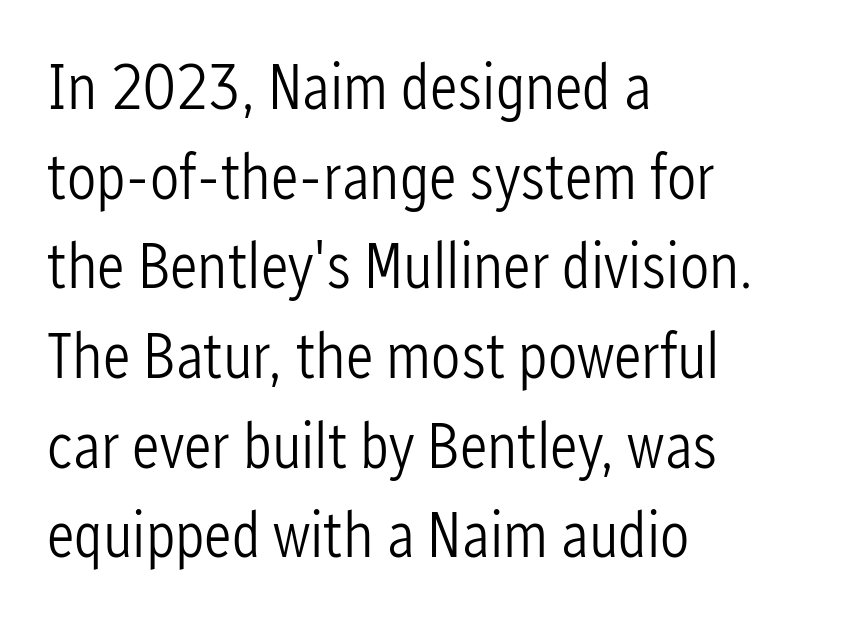
Observe the absence of serifs on each vertical stroke in this sample. Posture: upright roman. Ink coverage per letter is moderate at most. Quick note: interline space is typical. The letters advance in unequal steps, a hallmark of proportional type. The horizontal fit of the characters is conventional and even.
